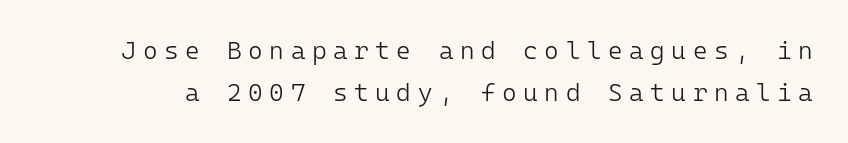
Q: Is the text bold? A: No.
Q: Is the text italic (slanted)? A: No, it is upright.
Q: Is the text underlined? A: No.
Q: Is the spacing between letters normal or unusually wide? A: Unusually wide.
Q: Is the spacing between lines tight, normal or loose? A: Normal.
